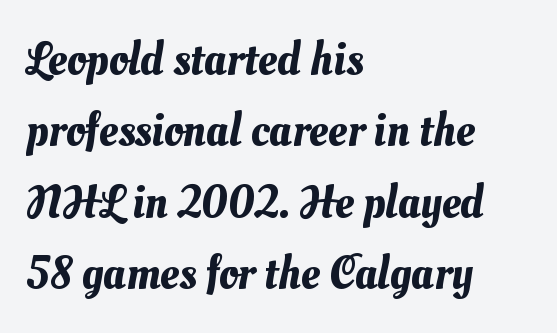
Caption: multi-line text, flush left, ragged right. Each letter keeps its own natural width here, so spacing adapts to shape. A typesetter would call this zero additional tracking. Descender tails drop into unmarked territory. Whoever set this chose a conventional vertical rhythm.
